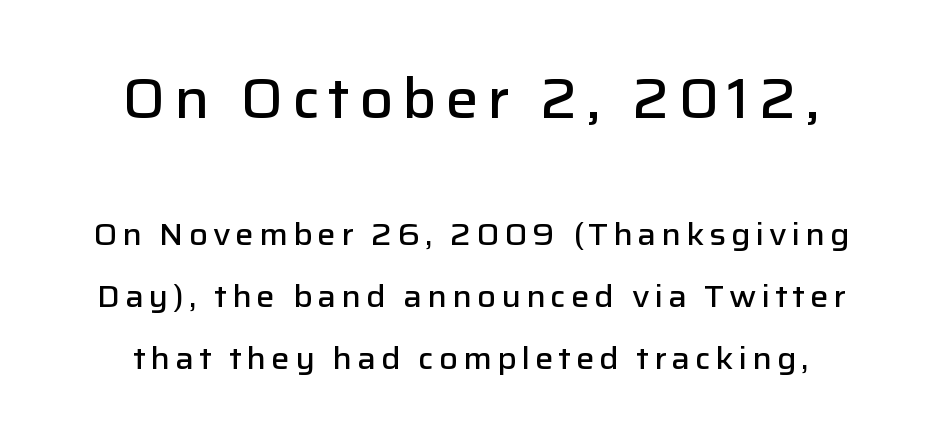
Q: Is the text bold? A: Semi-bold.
Q: Is the text italic (slanted)? A: No, it is upright.
Q: Is the typeface a serif or a sans-serif typeface? A: Sans-serif.
Q: Is the text underlined? A: No.
Q: How is the paragraph aligned? A: Centered.
Q: Is the spacing between lines tight, normal or loose? A: Loose.
Q: Which block of text is set in a larger size, the first (top) or the second (bottom)? A: The first (top) one.
Q: Width (condensed, normal, or wide)? A: Normal.
Q: Stroke contrast? A: Low.
Q: x-height? A: Medium.
Q: Monospaced? A: No.
